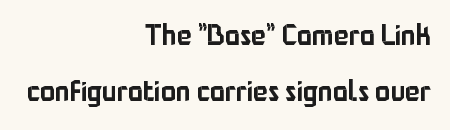
The image shows 28 px sans-serif type, upright; set right-aligned, loose line spacing (2.01x), normal letter spacing, not underlined; low stroke contrast and a medium x-height.
